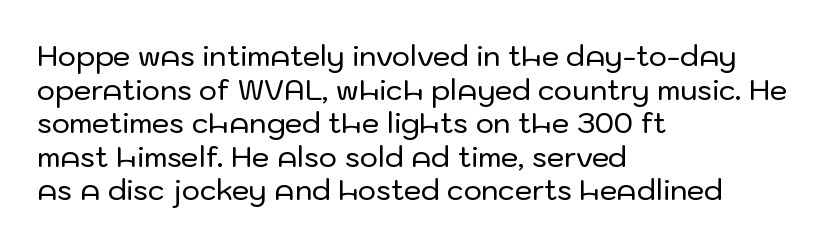
Q: Is the text italic (slanted)? A: No, it is upright.
Q: Is the typeface a serif or a sans-serif typeface? A: Sans-serif.
Q: Is the text underlined? A: No.
Q: How is the paragraph aligned? A: Left-aligned.
Q: Is the spacing between letters normal or unusually wide? A: Normal.
Q: Width (condensed, normal, or wide)? A: Normal.
Q: Stroke contrast? A: Low.
Q: x-height? A: Medium.
Q: Monospaced? A: No.
